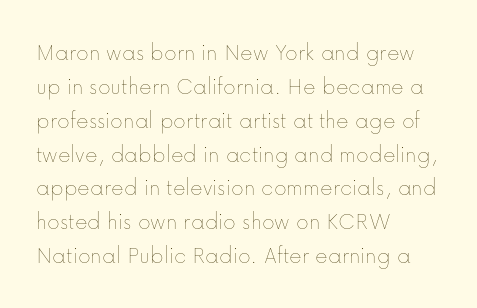
Decoration check: the copy has no underline. Teacher's note: observe the even left margin — that is flush-left alignment. Interline gaps are of average width in this sample. No chunkiness to these letters — they're not bold. These lines were composed using upright roman letters.
